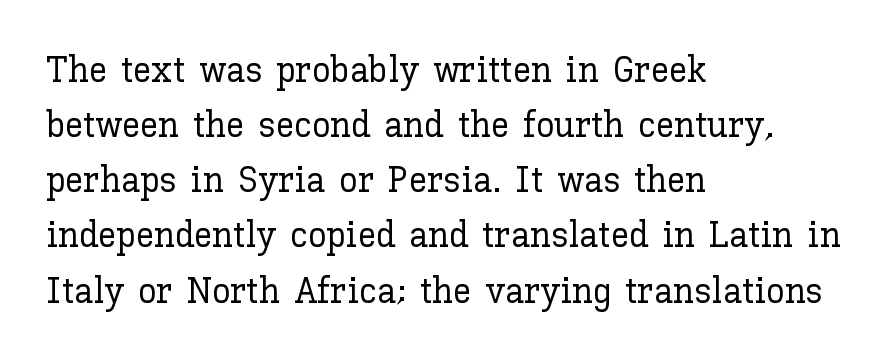
Q: Is the text italic (slanted)? A: No, it is upright.
Q: Is the text underlined? A: No.
Q: How is the paragraph aligned? A: Left-aligned.
Q: Is the spacing between letters normal or unusually wide? A: Normal.
Q: Is the spacing between lines tight, normal or loose? A: Normal.
Q: Width (condensed, normal, or wide)? A: Normal.
Q: Stroke contrast? A: Low.
Q: x-height? A: Medium.
Q: Monospaced? A: No.
